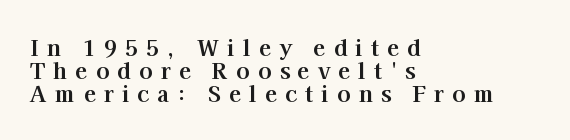
The sample has been set heavy, in full bold. The letterforms stand isolated, each surrounded by extra space. Summary of vertical rhythm: compact, with narrow interline spacing. This sample is left-justified, so line endings fall wherever the words run out.
